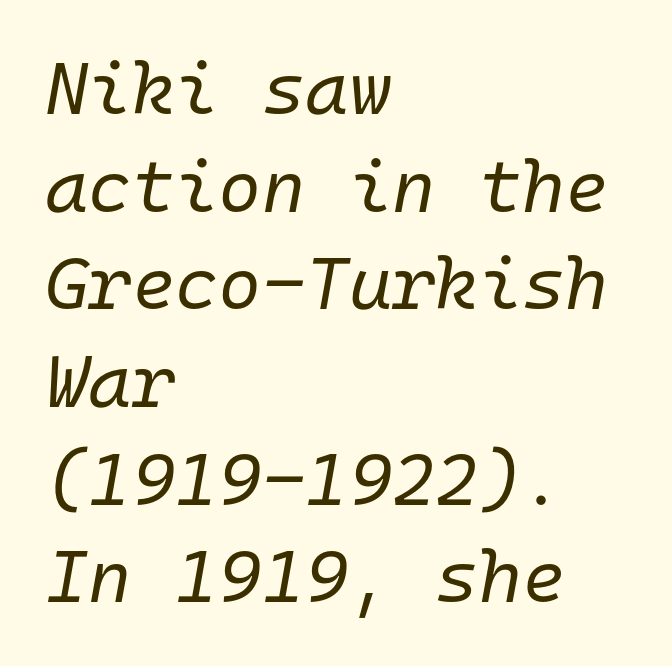
The image shows 74 px regular-weight type, italic (leaning right), monospaced; set left-aligned, normal line spacing (1.32x), normal letter spacing, not underlined; low stroke contrast and a medium x-height.
